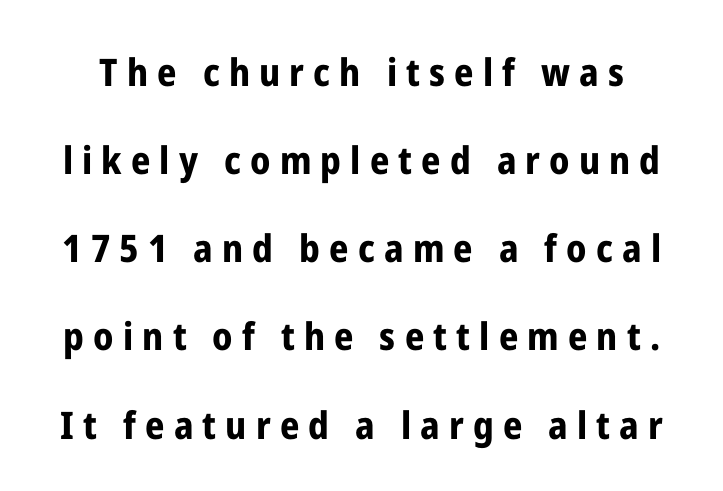
The words here are not underlined. Does the leading feel generous? Absolutely, it's lavish. Stroke thickness is high; the sample reads as a true bold. These lines are rendered in a variable-pitch font. A typesetter would mark this as roman, not italic. Stroke terminals: plain, sans-serif.
